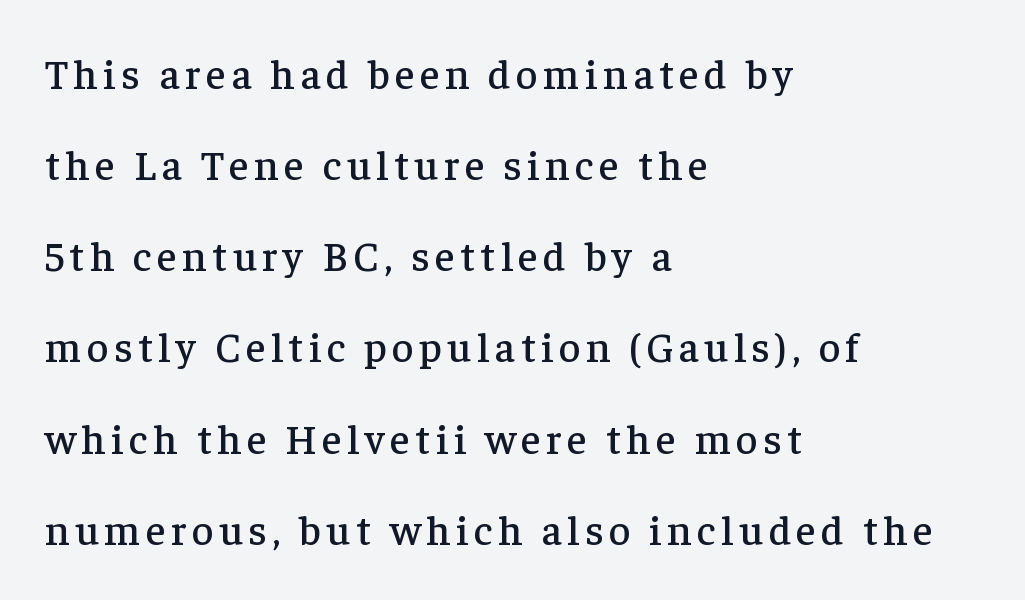
{"serif": "yes", "italic": "no", "width": "normal", "stroke_contrast": "low", "x_height": "medium", "monospaced": "no", "underline": "no", "align": "left", "line_spacing": "loose", "line_spacing_ratio": 2.17, "glyph_px": 42}
